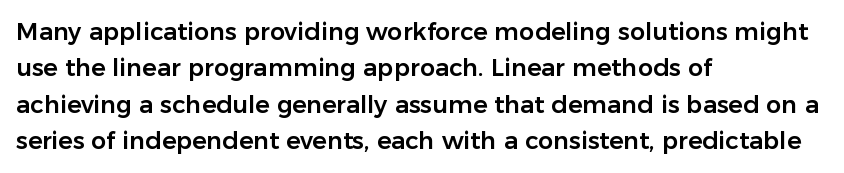
A normal amount of white space separates one row of letters from the next. Is there any slant? The stems are plumb. Nobody touched the tracking dial on this one. Quick note: underline off.
